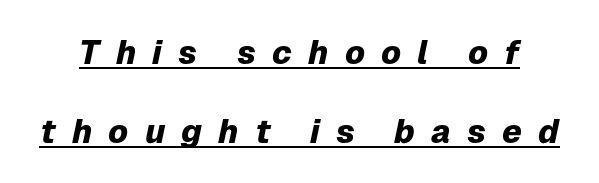
Each glyph is drawn with heavy, bold strokes. Here the designer chose a conventional face with non-uniform glyph widths. One glance says open: line gaps are wider than usual. Has an underline been added? It has.
